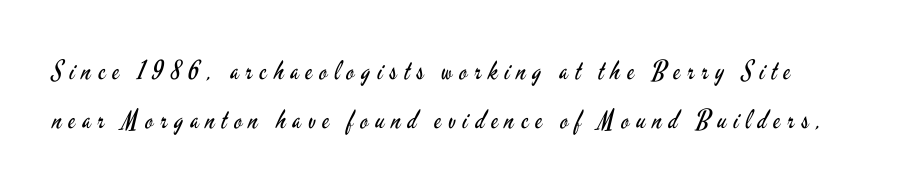
{"bold": "no", "underline": "no", "line_spacing_ratio": 1.89, "letter_spacing": "wide", "letter_spacing_em": 0.27, "glyph_px": 26}
